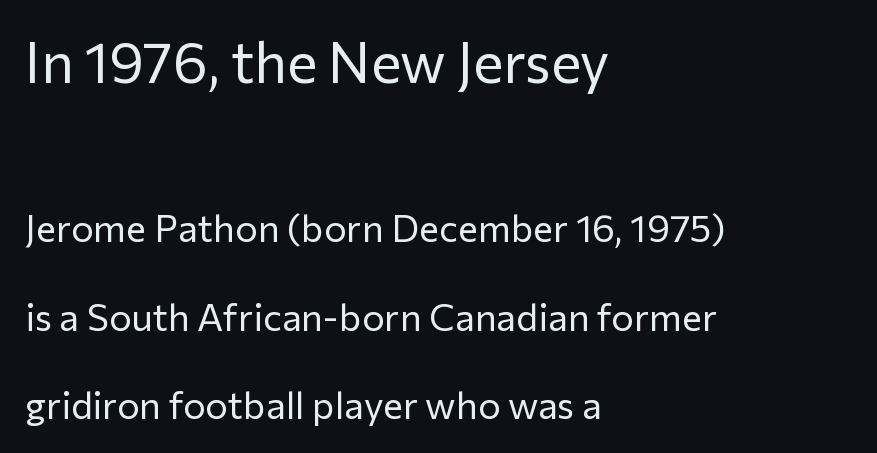
The image shows 57 px regular-weight sans-serif type, upright; set left-aligned, loose line spacing (2.33x), normal letter spacing, not underlined; the first (top) block is 1.5x larger; low stroke contrast and a medium x-height.
